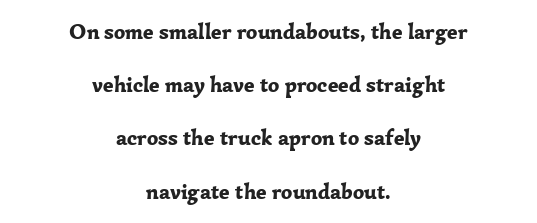
Look at the stroke-to-counter ratio: heavy, a bold. When letters stand straight like this, we call the style roman or upright. Visually the block forms a symmetrical silhouette, jagged on both flanks. Words appear dense and cohesive because spacing is normal. The vertical gap from one line to the next is large. Quick note: underline off.
